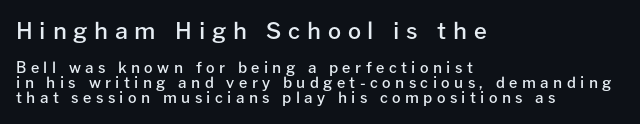
Q: Is the text bold? A: Semi-bold.
Q: Is the text italic (slanted)? A: No, it is upright.
Q: Is the text underlined? A: No.
Q: How is the paragraph aligned? A: Left-aligned.
Q: Is the spacing between letters normal or unusually wide? A: Unusually wide.
Q: Is the spacing between lines tight, normal or loose? A: Tight.
Q: Which block of text is set in a larger size, the first (top) or the second (bottom)? A: The first (top) one.
